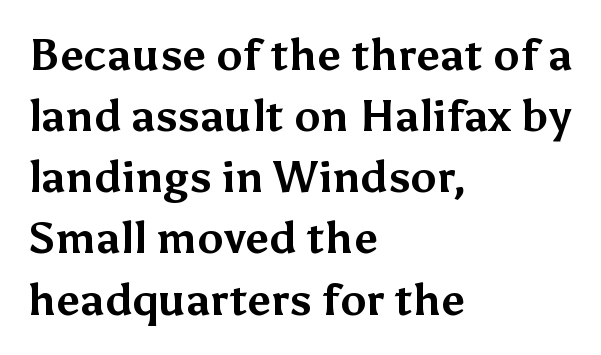
The face used here is proportionally spaced, like ordinary book or web type. Heavy-handed strokes throughout: this text is bold. The letterforms sit shoulder to shoulder at normal distance. Posture: straight, roman, zero tilt. The line-height multiplier appears to be the usual default. The passage shown is not underscored anywhere.
